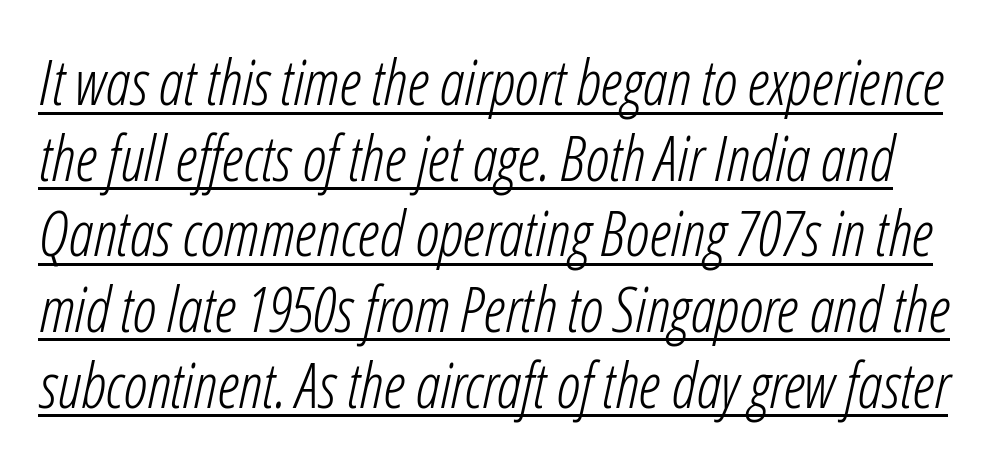
{"italic": "yes", "lean": "right", "slant_degrees": 12, "bold": "no", "weight": "light", "width": "condensed", "stroke_contrast": "low", "x_height": "medium", "monospaced": "no", "underline": "yes", "line_spacing_ratio": 1.22, "letter_spacing": "normal", "letter_spacing_em": 0.0, "glyph_px": 62}
